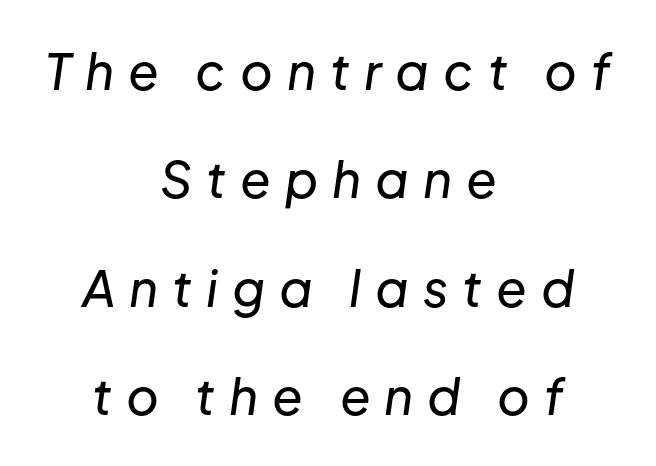
Q: Is the text italic (slanted)? A: Yes, it leans right by about 8 degrees.
Q: Is the text underlined? A: No.
Q: How is the paragraph aligned? A: Centered.
Q: Is the spacing between letters normal or unusually wide? A: Unusually wide.
Q: Is the spacing between lines tight, normal or loose? A: Loose.
Q: Width (condensed, normal, or wide)? A: Normal.
Q: Stroke contrast? A: Low.
Q: x-height? A: Medium.
Q: Monospaced? A: No.
